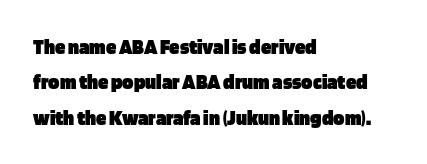
The image shows 21 px bold type, upright; set left-aligned, normal line spacing (1.68x), normal letter spacing, not underlined.
